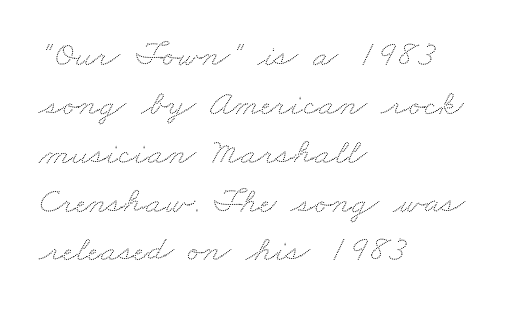
{"width": "wide", "stroke_contrast": "low", "x_height": "small", "monospaced": "no", "underline": "no", "align": "left", "line_spacing": "normal", "line_spacing_ratio": 1.32, "letter_spacing": "normal", "letter_spacing_em": 0.0, "glyph_px": 37}
